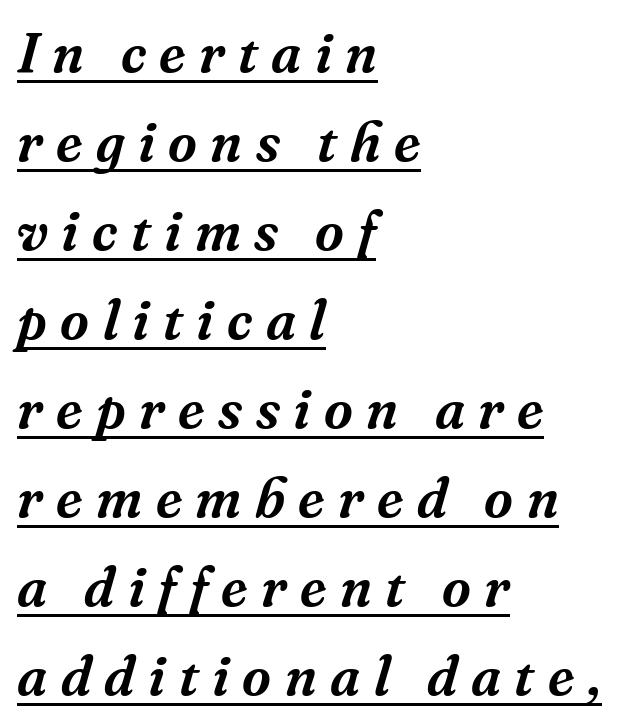
Note the varied advance widths — an 'i' is clearly narrower than an 'm'. The passage shown leans; its letterforms are oblique. Students, note that the glyphs here are deliberately spaced far apart. The typeface chosen for these lines features serifs.
